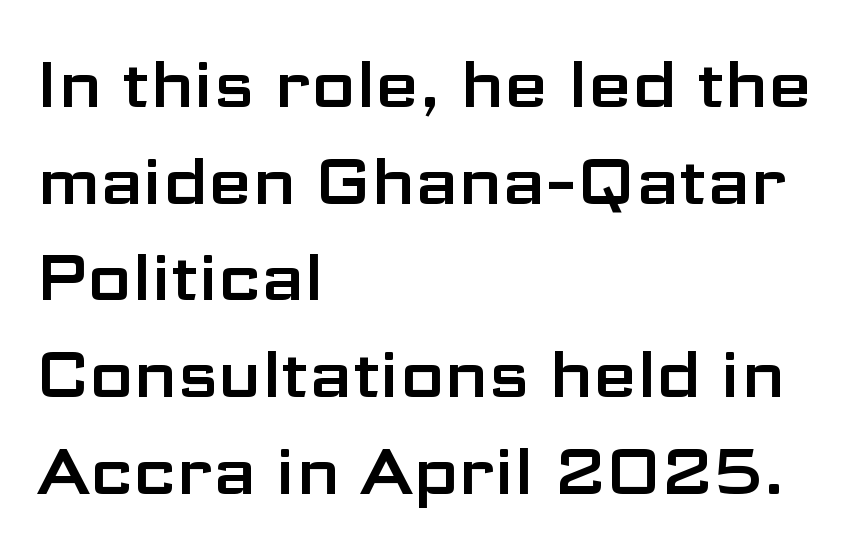
The image shows 64 px wide sans-serif type, upright; set left-aligned, normal line spacing (1.51x), normal letter spacing, not underlined; low stroke contrast and a medium x-height.
